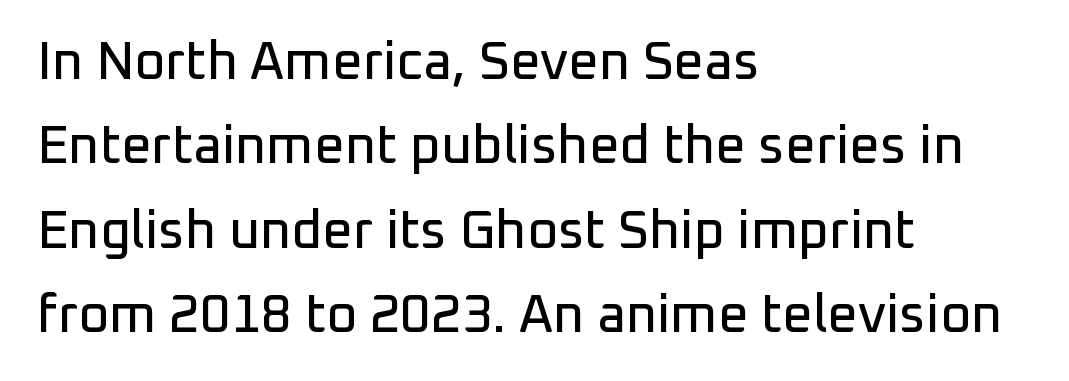
{"serif": "no", "italic": "no", "width": "normal", "stroke_contrast": "low", "x_height": "medium", "monospaced": "no", "underline": "no", "align": "left", "line_spacing": "normal", "line_spacing_ratio": 1.59, "letter_spacing": "normal", "letter_spacing_em": 0.0, "glyph_px": 53}
